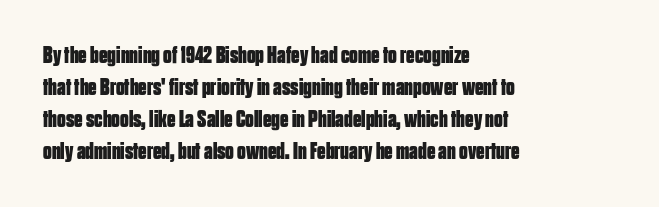
How are the letters spaced? Ordinarily, with no added tracking. Left-aligned paragraph, ragged on the right. The rows are spaced the way most documents space them. The glyphs are unaccompanied by any horizontal stroke below them. Weight check: bold — yes, fully. Ordinary non-slanted type is in use.
